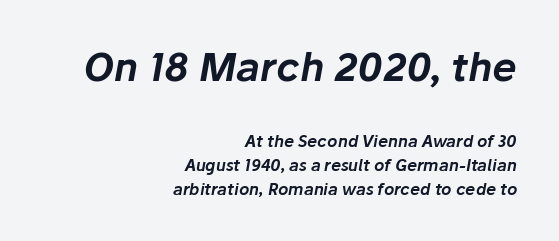
Q: Is the text italic (slanted)? A: Yes, it leans right by about 10 degrees.
Q: Is the text underlined? A: No.
Q: How is the paragraph aligned? A: Right-aligned.
Q: Is the spacing between letters normal or unusually wide? A: Normal.
Q: Is the spacing between lines tight, normal or loose? A: Normal.
Q: Which block of text is set in a larger size, the first (top) or the second (bottom)? A: The first (top) one.
Q: Width (condensed, normal, or wide)? A: Normal.
Q: Stroke contrast? A: Low.
Q: x-height? A: Medium.
Q: Monospaced? A: No.
